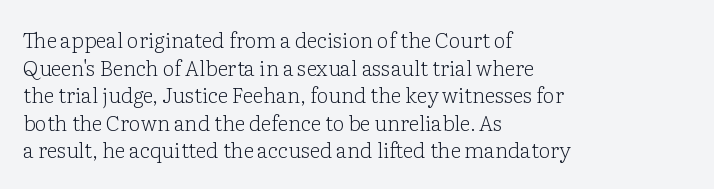
Teacher's note: observe the even left margin — that is flush-left alignment. The line texture is even and compact thanks to regular tracking. The lettering stays uniformly vertical, giving the passage a roman look. The baseline area is clear.
